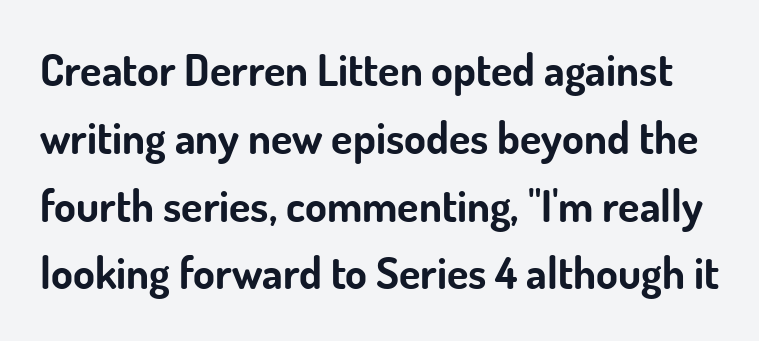
The image shows 44 px bold sans-serif type, upright; set normal line spacing (1.54x), normal letter spacing, not underlined; low stroke contrast and a small x-height.
